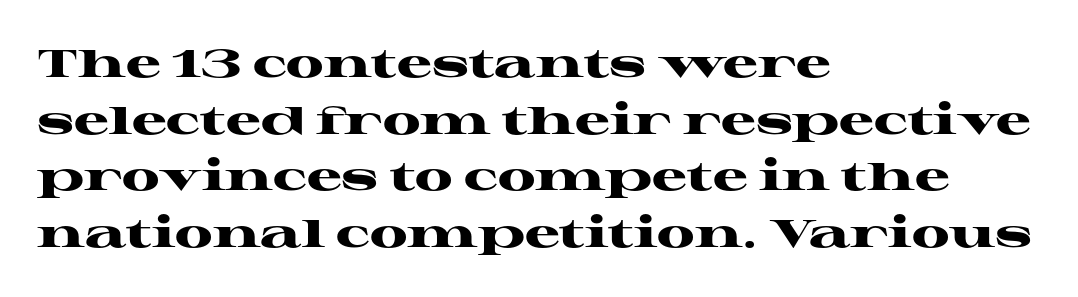
Q: Is the text bold? A: Yes.
Q: Is the text italic (slanted)? A: No, it is upright.
Q: Is the typeface a serif or a sans-serif typeface? A: Serif.
Q: Is the text underlined? A: No.
Q: How is the paragraph aligned? A: Left-aligned.
Q: Is the spacing between letters normal or unusually wide? A: Normal.
Q: Is the spacing between lines tight, normal or loose? A: Normal.
Q: Width (condensed, normal, or wide)? A: Wide.
Q: Stroke contrast? A: High.
Q: x-height? A: Medium.
Q: Monospaced? A: No.
